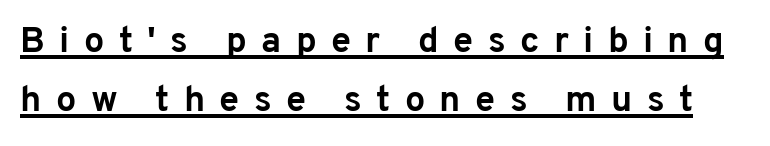
{"serif": "no", "italic": "no", "bold": "yes", "weight": "bold", "width": "normal", "stroke_contrast": "low", "x_height": "medium", "monospaced": "no", "underline": "yes", "line_spacing": "normal", "line_spacing_ratio": 1.64, "letter_spacing": "wide", "letter_spacing_em": 0.4, "glyph_px": 36}
